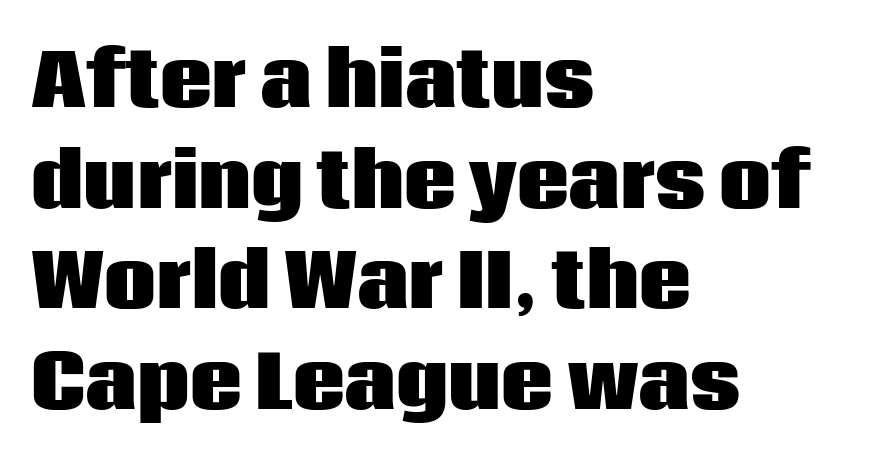
Q: Is the text bold? A: Yes.
Q: Is the text italic (slanted)? A: No, it is upright.
Q: Is the typeface a serif or a sans-serif typeface? A: Sans-serif.
Q: Is the text underlined? A: No.
Q: How is the paragraph aligned? A: Left-aligned.
Q: Is the spacing between letters normal or unusually wide? A: Normal.
Q: Is the spacing between lines tight, normal or loose? A: Normal.
Q: Width (condensed, normal, or wide)? A: Normal.
Q: Stroke contrast? A: Low.
Q: x-height? A: Large.
Q: Monospaced? A: No.
